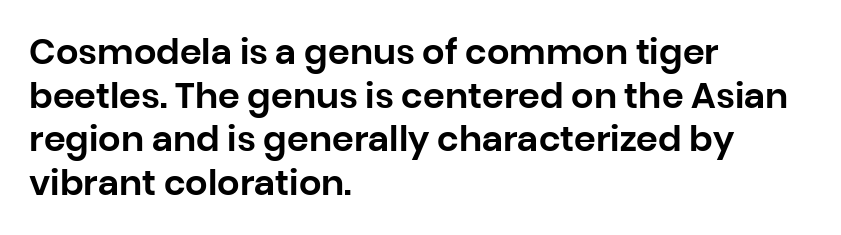
{"serif": "no", "italic": "no", "width": "normal", "stroke_contrast": "low", "x_height": "large", "monospaced": "no", "underline": "no", "align": "left", "line_spacing": "normal", "line_spacing_ratio": 1.25, "letter_spacing": "normal", "letter_spacing_em": 0.0, "glyph_px": 35}
